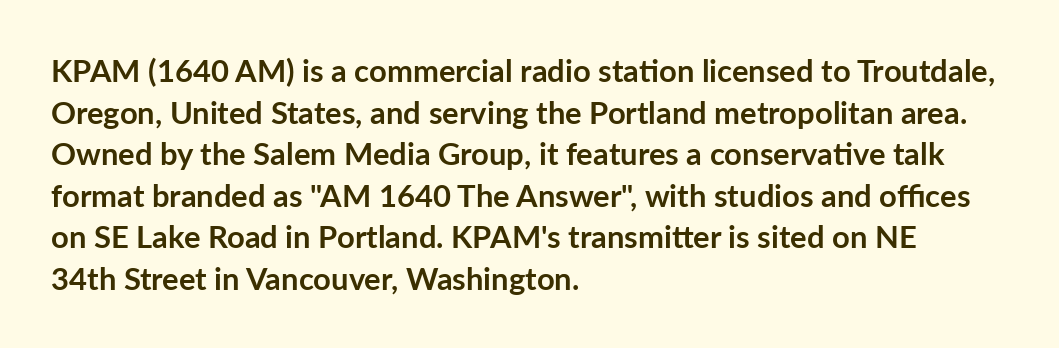
The image shows 31 px semibold sans-serif type, upright; set left-aligned, normal line spacing (1.34x), normal letter spacing, not underlined; low stroke contrast and a medium x-height.
